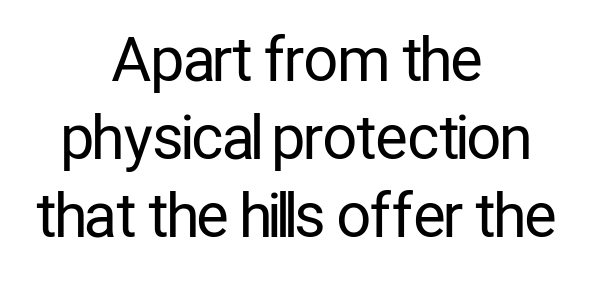
This sample has the flowing, uneven cadence of proportional lettering. Check where the strokes stop: nothing finishes them off — pure sans. Where is the straight margin? There isn't one; the lines are centered. The passage shown is not bold in any degree. Unlike italic type, these characters show no tilt at all. Type without underlining.
